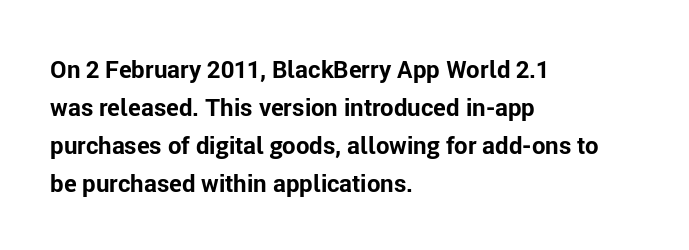
{"italic": "no", "bold": "yes", "underline": "no", "align": "left", "line_spacing": "normal", "line_spacing_ratio": 1.59, "letter_spacing": "normal", "letter_spacing_em": 0.0, "glyph_px": 24}
